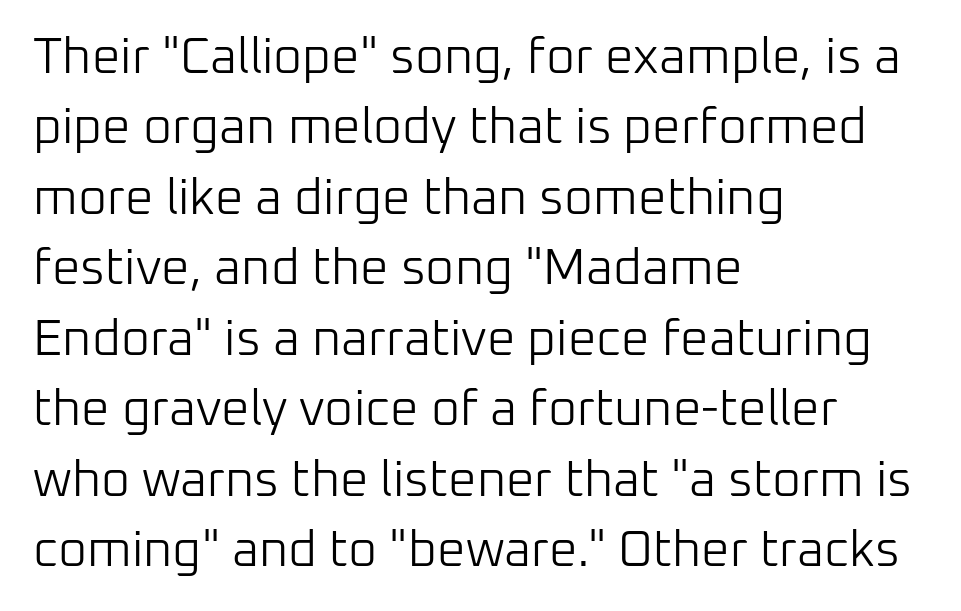
The image shows 50 px light sans-serif type, upright; set left-aligned, normal line spacing (1.41x), normal letter spacing, not underlined; low stroke contrast and a medium x-height.
